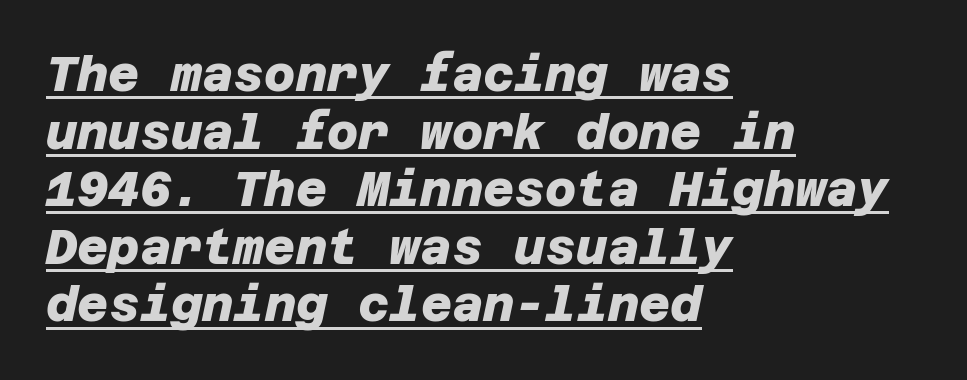
The image shows 48 px heavy sans-serif type; set left-aligned, line spacing 1.2x, normal letter spacing, underlined; low stroke contrast and a large x-height.
